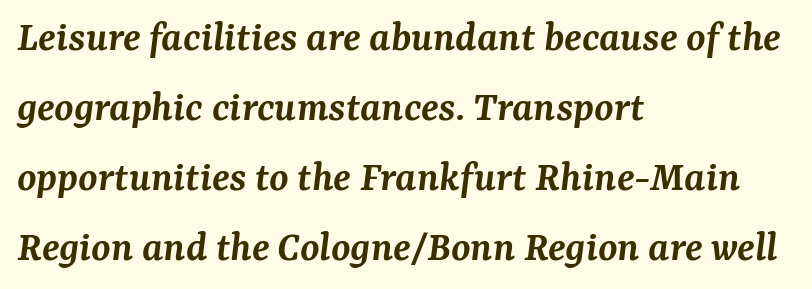
The image shows 44 px semibold serif type, italic (leaning right); set left-aligned, normal line spacing (1.59x), normal letter spacing, not underlined; medium stroke contrast and a medium x-height.
